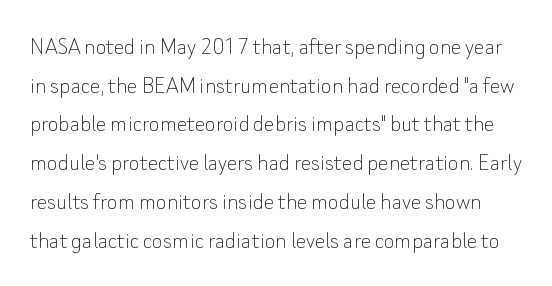
Posture: upright roman. Weight class: somewhere from thin through regular. The space directly below the letters is spotless. The face used here is rendered with its standard letterfit.
